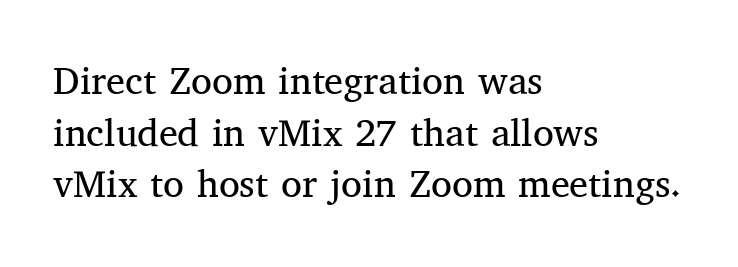
Q: Is the text bold? A: No.
Q: Is the text italic (slanted)? A: No, it is upright.
Q: Is the typeface a serif or a sans-serif typeface? A: Serif.
Q: Is the text underlined? A: No.
Q: How is the paragraph aligned? A: Left-aligned.
Q: Is the spacing between letters normal or unusually wide? A: Normal.
Q: Is the spacing between lines tight, normal or loose? A: Normal.
Q: Width (condensed, normal, or wide)? A: Normal.
Q: Stroke contrast? A: Medium.
Q: x-height? A: Medium.
Q: Monospaced? A: No.
